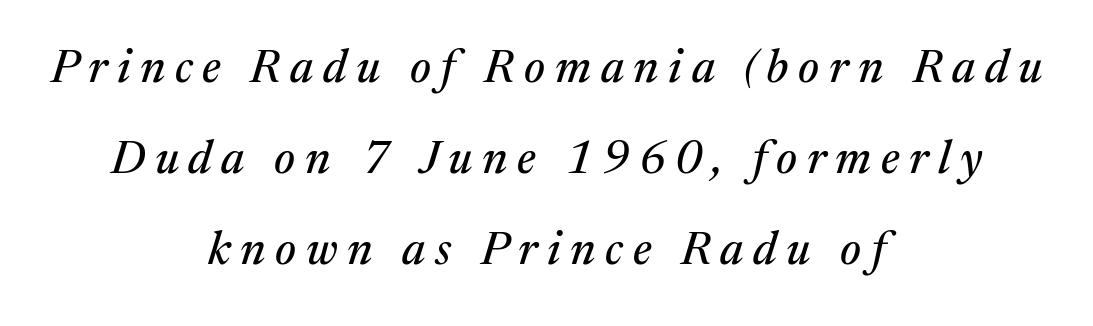
The image shows 46 px serif type, italic (leaning right); set centered, loose line spacing (1.98x), unusually wide letter spacing (+0.21 em), not underlined; medium stroke contrast and a medium x-height.
